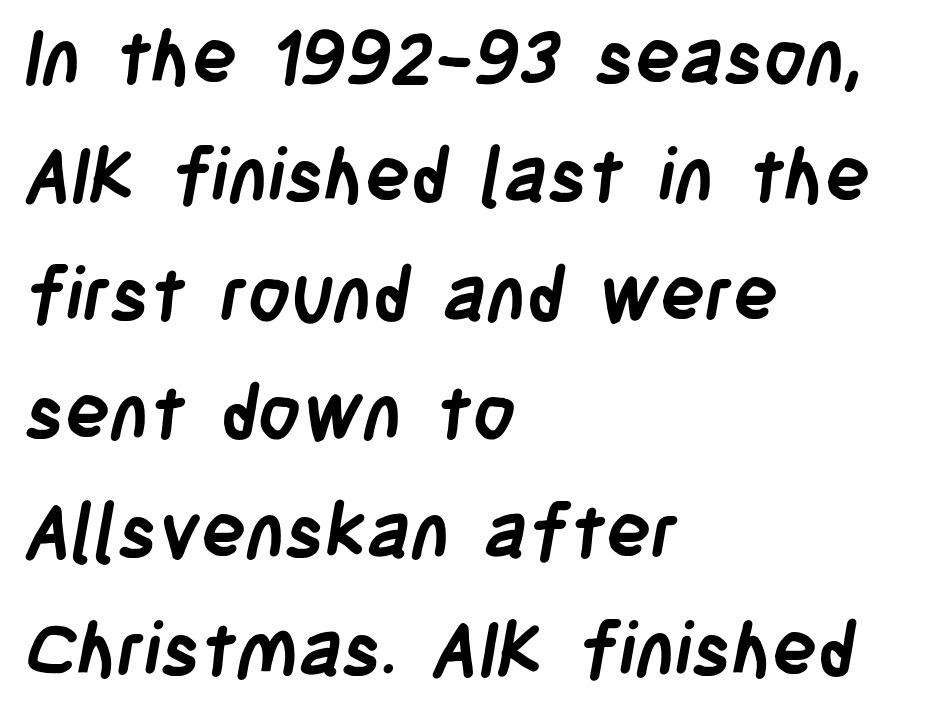
{"serif": "no", "bold": "yes", "weight": "semibold", "width": "condensed", "stroke_contrast": "low", "x_height": "large", "monospaced": "no", "underline": "no", "align": "left", "line_spacing": "normal", "line_spacing_ratio": 1.58, "letter_spacing": "normal", "letter_spacing_em": 0.0, "glyph_px": 75}
